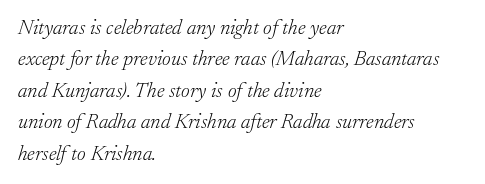
Q: Is the text bold? A: No.
Q: Is the text italic (slanted)? A: Yes, it leans right by about 17 degrees.
Q: Is the text underlined? A: No.
Q: How is the paragraph aligned? A: Left-aligned.
Q: Is the spacing between letters normal or unusually wide? A: Normal.
Q: Is the spacing between lines tight, normal or loose? A: Normal.
